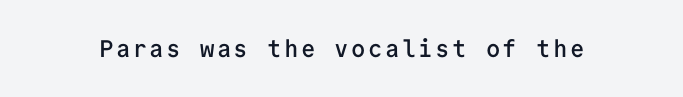
The image shows 24 px text type, upright; set not underlined.
